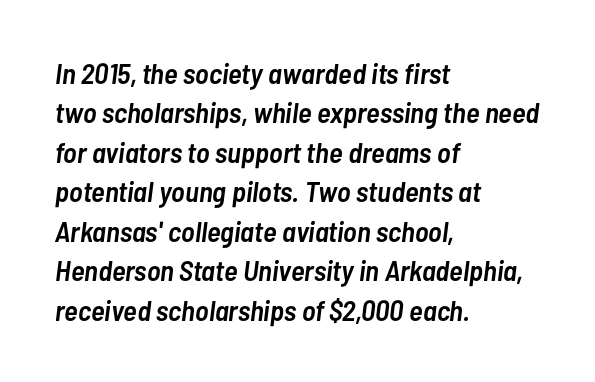
You could not count columns in this text — the font is proportionally spaced. Vertically, the passage feels balanced, rows spaced as you'd expect. Stroke thickness is moderately raised; the sample reads as semibold. Lines of text with bare space underneath. Notice how the passage keeps a crisp vertical edge on the left only.
